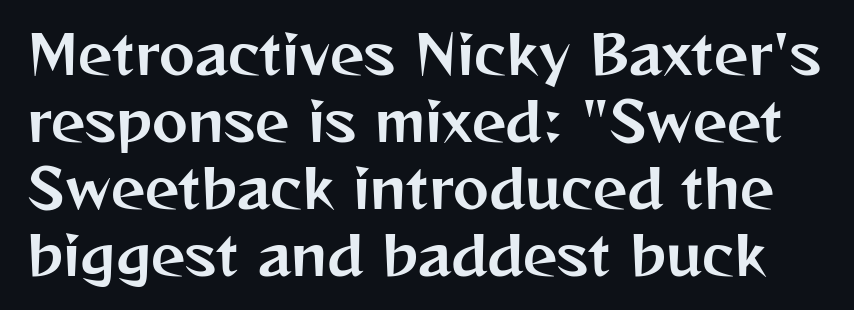
Q: Is the text italic (slanted)? A: No, it is upright.
Q: Is the typeface a serif or a sans-serif typeface? A: Sans-serif.
Q: Is the text underlined? A: No.
Q: Is the spacing between letters normal or unusually wide? A: Normal.
Q: Width (condensed, normal, or wide)? A: Normal.
Q: Stroke contrast? A: Medium.
Q: x-height? A: Medium.
Q: Monospaced? A: No.
